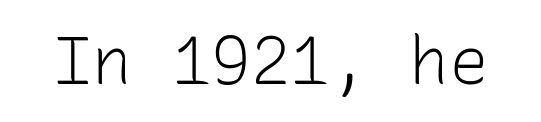
The image shows 66 px light sans-serif type, upright, monospaced; set normal letter spacing, not underlined; low stroke contrast and a medium x-height.
